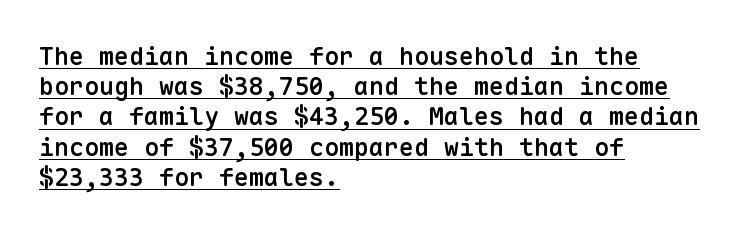
A bit beefed up — I'd call it semibold rather than bold. Style check: upright. These lines stack with their left ends in a neat column. Underlining? Definitely there. Look at the tracking — it's just the regular setting, nothing added.
